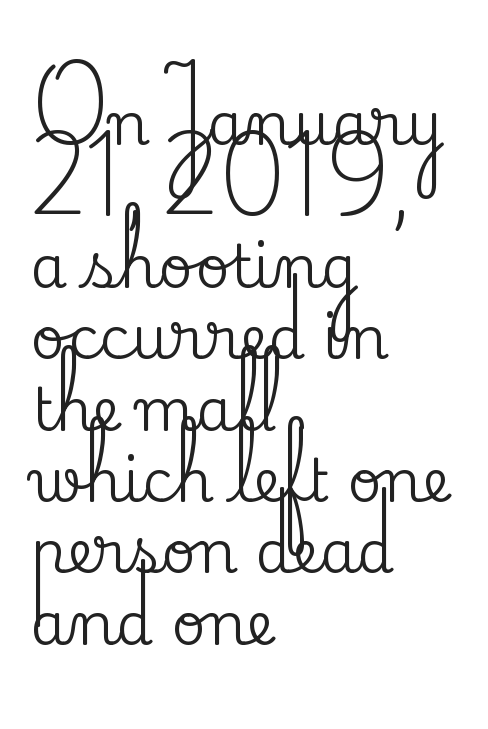
Q: Is the text italic (slanted)? A: No, it is upright.
Q: Is the typeface a serif or a sans-serif typeface? A: Serif.
Q: Is the text underlined? A: No.
Q: How is the paragraph aligned? A: Left-aligned.
Q: Is the spacing between letters normal or unusually wide? A: Normal.
Q: Width (condensed, normal, or wide)? A: Normal.
Q: Stroke contrast? A: Medium.
Q: x-height? A: Small.
Q: Monospaced? A: No.
